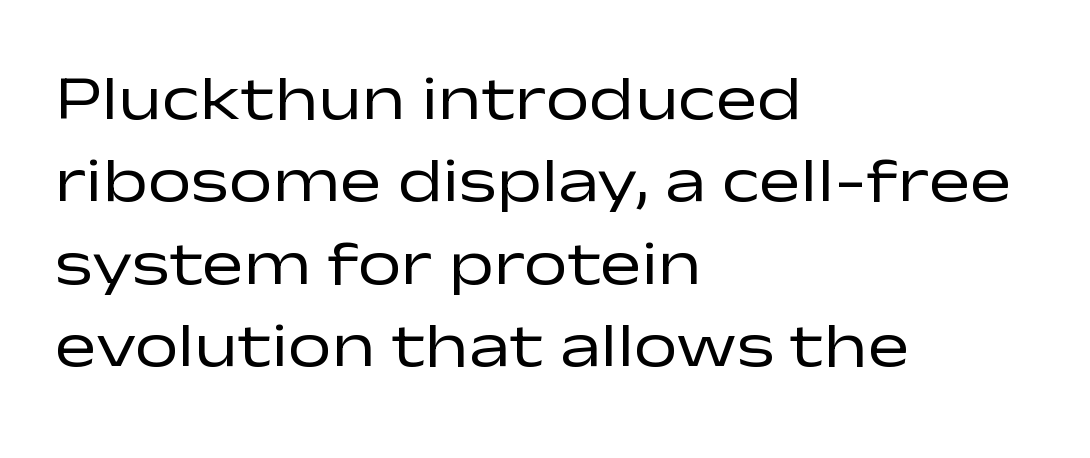
Q: Is the text bold? A: No.
Q: Is the text italic (slanted)? A: No, it is upright.
Q: Is the typeface a serif or a sans-serif typeface? A: Sans-serif.
Q: Is the text underlined? A: No.
Q: How is the paragraph aligned? A: Left-aligned.
Q: Is the spacing between letters normal or unusually wide? A: Normal.
Q: Is the spacing between lines tight, normal or loose? A: Normal.
Q: Width (condensed, normal, or wide)? A: Wide.
Q: Stroke contrast? A: Low.
Q: x-height? A: Medium.
Q: Monospaced? A: No.
